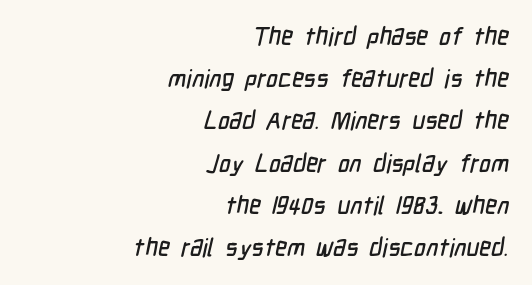
{"underline": "no", "align": "right", "line_spacing": "normal", "line_spacing_ratio": 1.69, "letter_spacing": "normal", "letter_spacing_em": 0.0, "glyph_px": 25}
